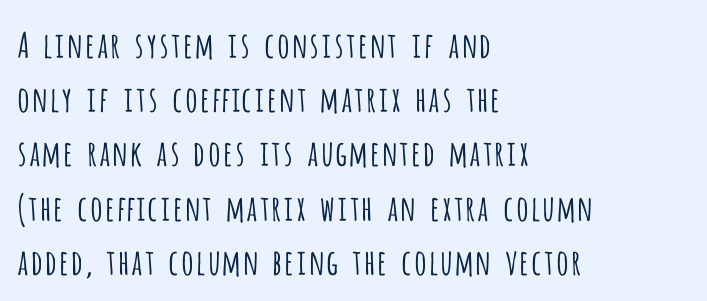
Q: Is the text bold? A: No.
Q: Is the text italic (slanted)? A: No, it is upright.
Q: Is the typeface a serif or a sans-serif typeface? A: Sans-serif.
Q: Is the text underlined? A: No.
Q: How is the paragraph aligned? A: Left-aligned.
Q: Is the spacing between letters normal or unusually wide? A: Normal.
Q: Is the spacing between lines tight, normal or loose? A: Normal.
Q: Width (condensed, normal, or wide)? A: Condensed.
Q: Stroke contrast? A: Low.
Q: x-height? A: Large.
Q: Monospaced? A: No.
